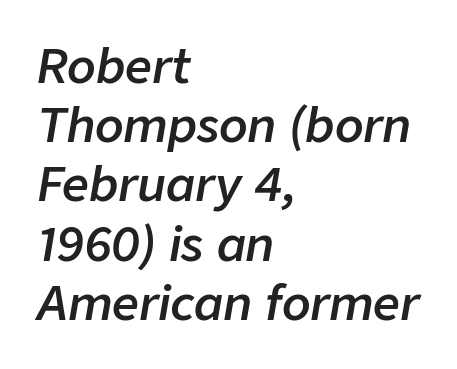
Underline: absent. A typesetter would call this proportional, since set widths differ per character. What stands out about the letter spacing? Nothing — it is the standard amount. The glyphs have the mass of a demibold cut, below bold.
